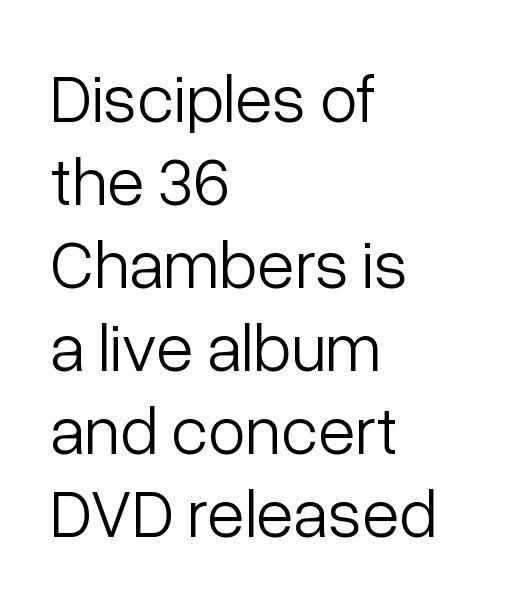
You could not count columns in this text — the font is proportionally spaced. Type without underlining. How are the letters spaced? Ordinarily, with no added tracking. Each line starts at the same left margin while the right side varies. Nothing sits at the stroke ends, so this counts as sans-serif. You can tell it's not italic because the verticals are truly vertical.
